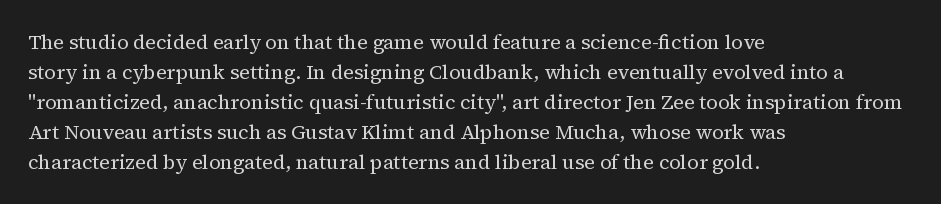
The face looks like a standard text weight, possibly lighter. A normal amount of white space separates one row of letters from the next. Line beginnings align vertically; line endings do not. The horizontal fit of the characters is conventional and even. The passage shown is not underscored anywhere.
